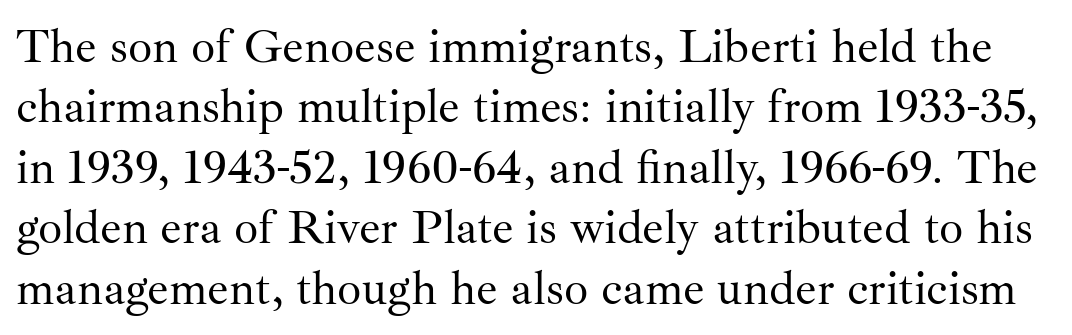
The image shows 48 px regular-weight serif type, upright; set normal line spacing (1.26x), normal letter spacing, not underlined; medium stroke contrast and a small x-height.
